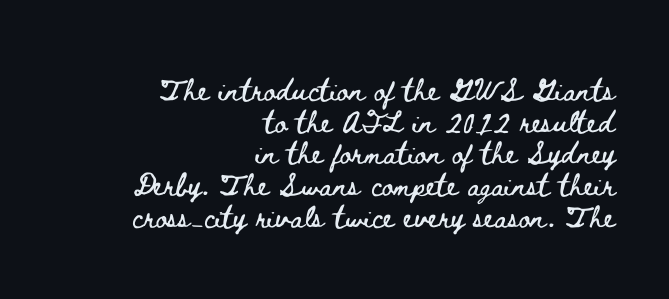
The image shows 28 px wide type; set right-aligned, tight line spacing (1.13x), normal letter spacing, not underlined; low stroke contrast and a small x-height.
